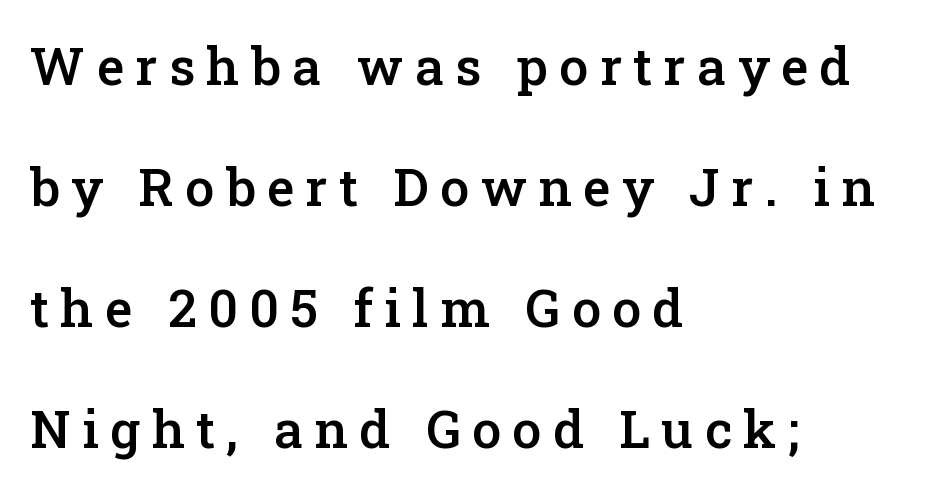
Q: Is the text bold? A: Semi-bold.
Q: Is the text italic (slanted)? A: No, it is upright.
Q: Is the typeface a serif or a sans-serif typeface? A: Serif.
Q: Is the text underlined? A: No.
Q: How is the paragraph aligned? A: Left-aligned.
Q: Is the spacing between letters normal or unusually wide? A: Unusually wide.
Q: Is the spacing between lines tight, normal or loose? A: Loose.
Q: Width (condensed, normal, or wide)? A: Normal.
Q: Stroke contrast? A: Low.
Q: x-height? A: Medium.
Q: Monospaced? A: No.
